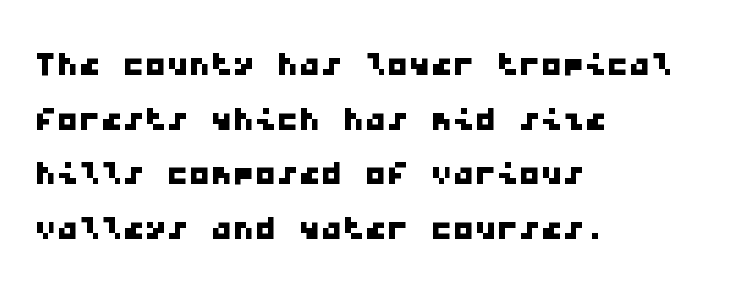
Nothing sits at the stroke ends, so this counts as sans-serif. The foot of each line stays bare and open. Observe the ordinary spacing: letters are neighbours, not strangers. If you drew a ruler down the left edge, every line would touch it.
